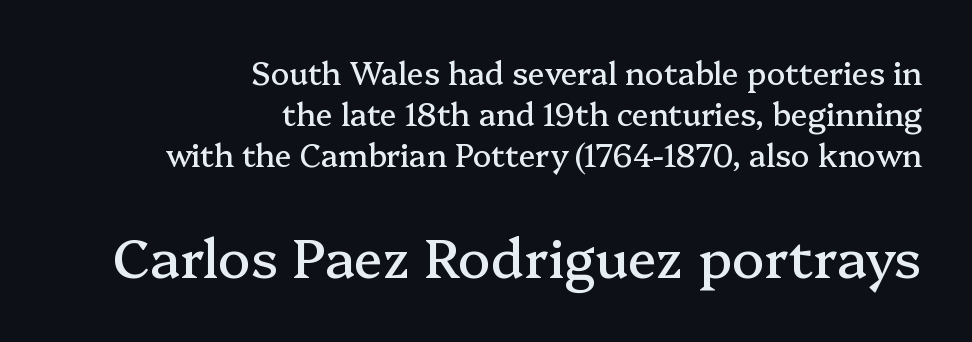
These lines sit exactly where default settings would place them. This rendering employs a face with finishing strokes, i.e., a serif. Check the space under the baseline: it is left empty. Line endings align vertically; line beginnings do not. Words appear dense and cohesive because spacing is normal.
